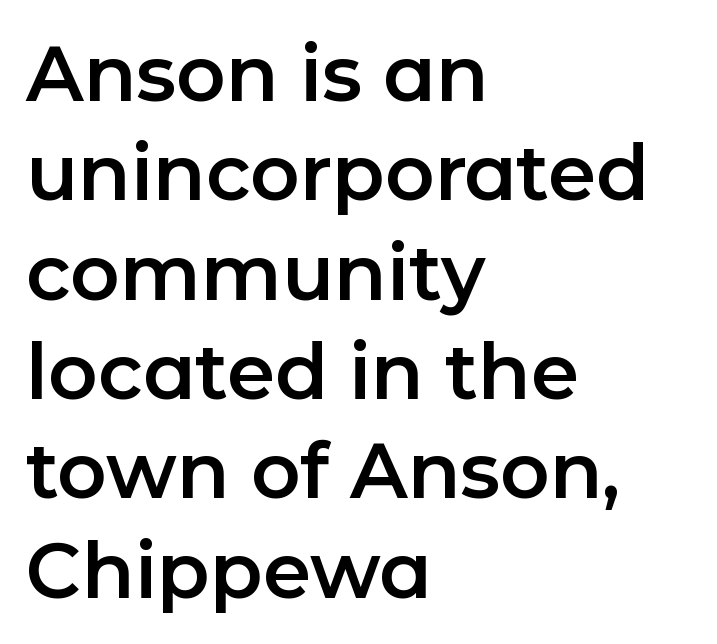
Q: Is the text italic (slanted)? A: No, it is upright.
Q: Is the typeface a serif or a sans-serif typeface? A: Sans-serif.
Q: Is the text underlined? A: No.
Q: How is the paragraph aligned? A: Left-aligned.
Q: Is the spacing between letters normal or unusually wide? A: Normal.
Q: Is the spacing between lines tight, normal or loose? A: Normal.
Q: Width (condensed, normal, or wide)? A: Normal.
Q: Stroke contrast? A: Low.
Q: x-height? A: Medium.
Q: Monospaced? A: No.
